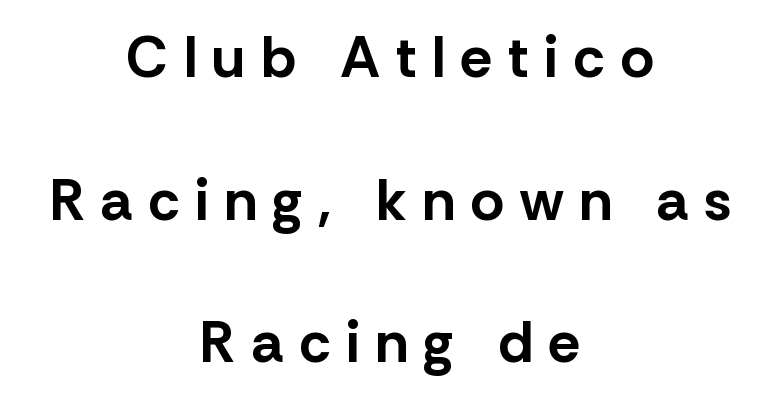
{"serif": "no", "italic": "no", "bold": "yes", "weight": "bold", "width": "normal", "stroke_contrast": "low", "x_height": "medium", "monospaced": "no", "underline": "no", "align": "center", "line_spacing": "loose", "line_spacing_ratio": 2.46, "letter_spacing": "wide", "letter_spacing_em": 0.27, "glyph_px": 58}
